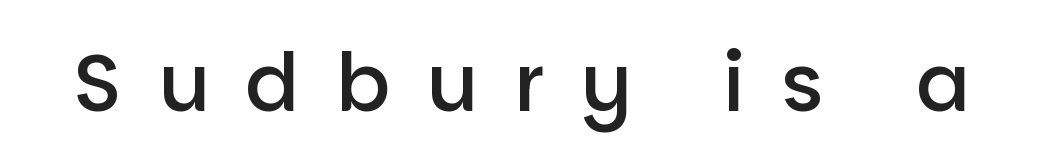
The image shows 80 px semibold sans-serif type, upright; set unusually wide letter spacing (+0.45 em), not underlined; low stroke contrast and a large x-height.
